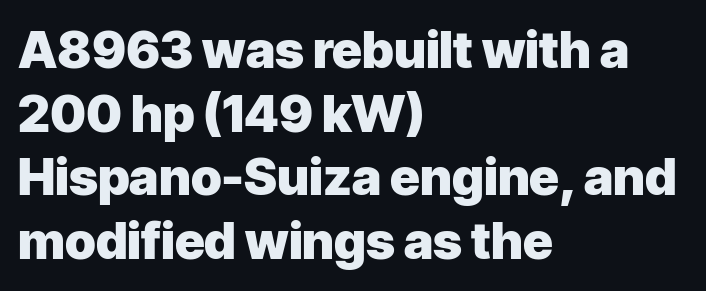
The image shows 51 px heavy sans-serif type, upright; set left-aligned, normal line spacing (1.25x), normal letter spacing, not underlined; low stroke contrast and a medium x-height.
